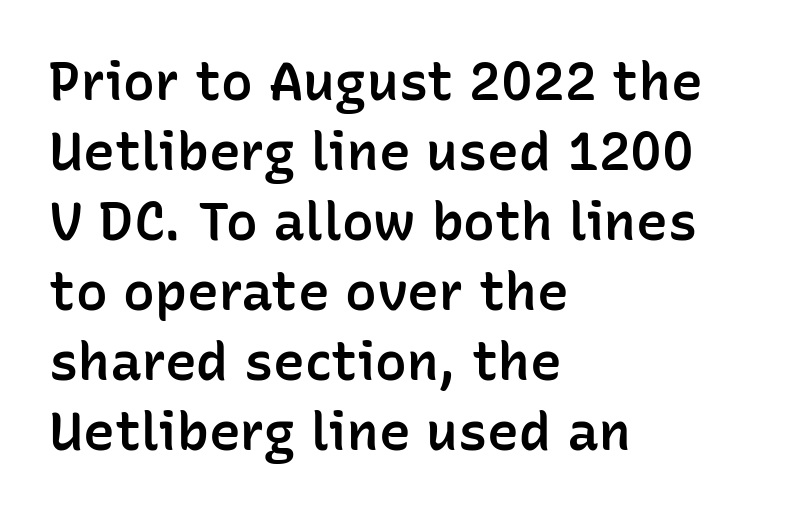
This is sans-serif lettering, the kind often seen on screens and signage. In terms of weight, the rendering is demibold, just under bold. The compositor pushed each line to the left boundary. Is this a fixed-width face? No — the glyphs have proportional, varying widths. Beneath every word, the page is bare.
